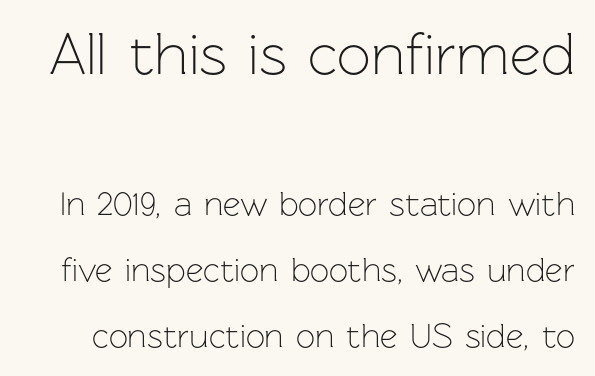
The image shows 60 px light sans-serif type, upright; set loose line spacing (1.94x), normal letter spacing, not underlined; the first (top) block is 1.76x larger; low stroke contrast and a medium x-height.
